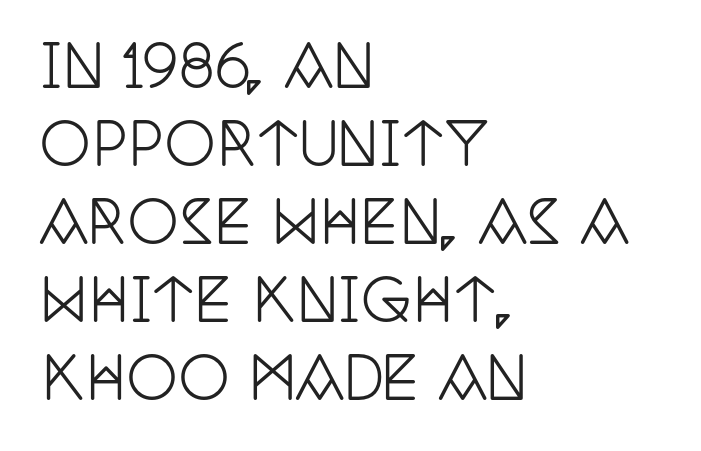
{"serif": "yes", "italic": "no", "width": "condensed", "stroke_contrast": "low", "x_height": "large", "monospaced": "no", "underline": "no", "align": "left", "line_spacing": "normal", "line_spacing_ratio": 1.37, "letter_spacing": "normal", "letter_spacing_em": 0.0, "glyph_px": 57}
